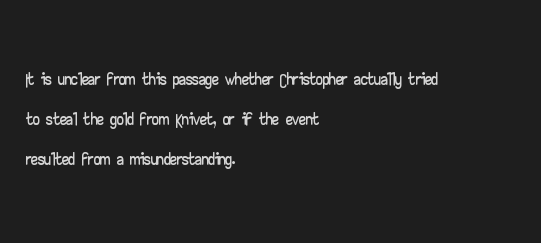
{"italic": "no", "underline": "no", "align": "left", "line_spacing": "normal", "line_spacing_ratio": 1.49, "letter_spacing": "normal", "letter_spacing_em": 0.0, "glyph_px": 27}
